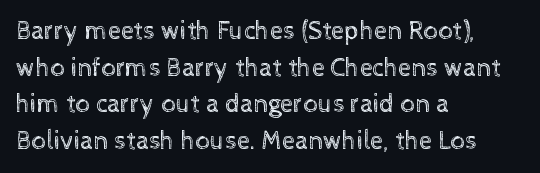
Q: Is the text bold? A: No.
Q: Is the text italic (slanted)? A: No, it is upright.
Q: Is the text underlined? A: No.
Q: How is the paragraph aligned? A: Left-aligned.
Q: Is the spacing between letters normal or unusually wide? A: Normal.
Q: Is the spacing between lines tight, normal or loose? A: Normal.
